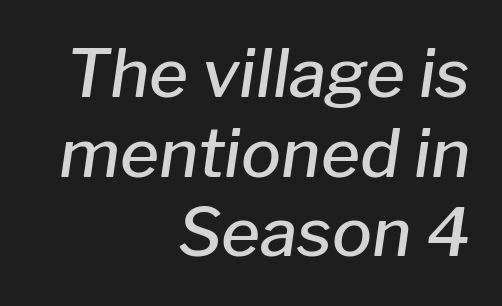
{"italic": "yes", "lean": "right", "slant_degrees": 8, "bold": "semi", "weight": "semibold", "width": "normal", "stroke_contrast": "low", "x_height": "medium", "monospaced": "no", "underline": "no", "align": "right", "line_spacing_ratio": 1.19, "letter_spacing": "normal", "letter_spacing_em": 0.0, "glyph_px": 67}
